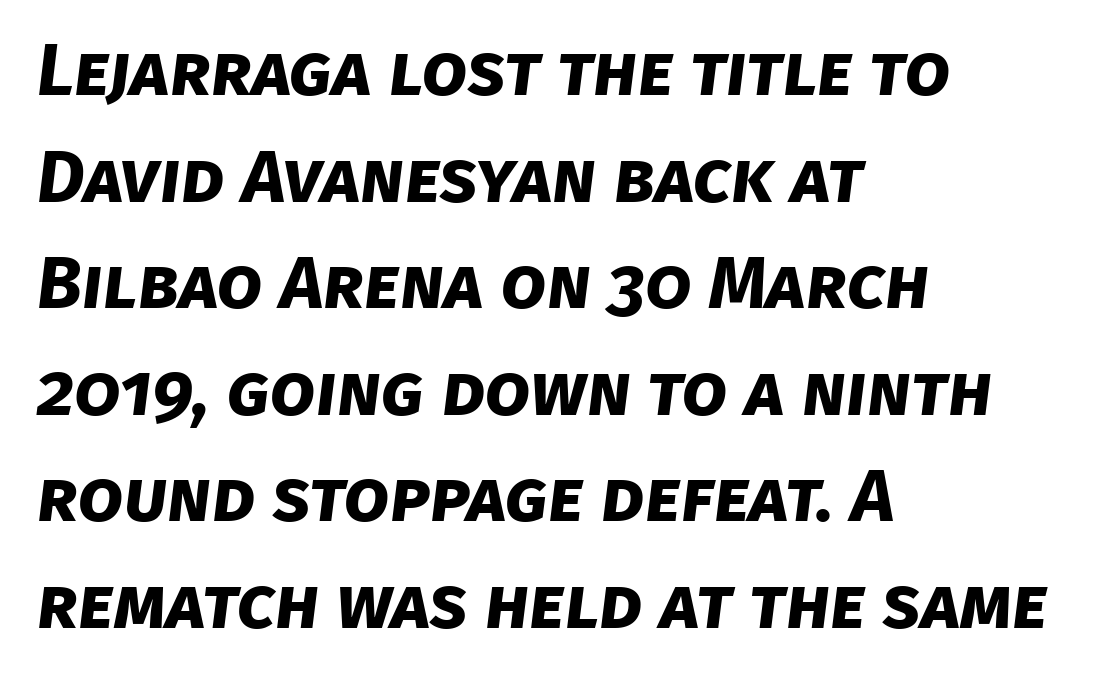
The image shows 73 px bold sans-serif type; set left-aligned, normal line spacing (1.46x), normal letter spacing, not underlined; low stroke contrast and a large x-height.
